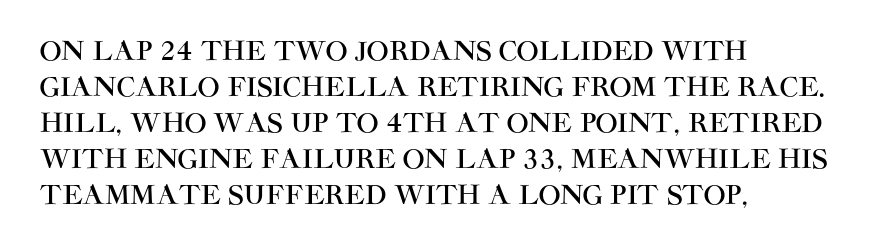
The image shows 26 px text type, upright; set left-aligned, normal line spacing (1.38x), normal letter spacing, not underlined.
